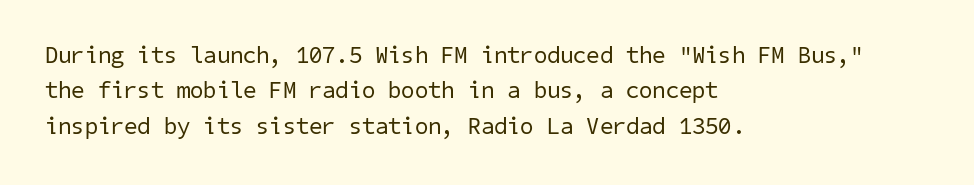
The image shows 24 px text type; set left-aligned, normal line spacing (1.47x), normal letter spacing, not underlined.
